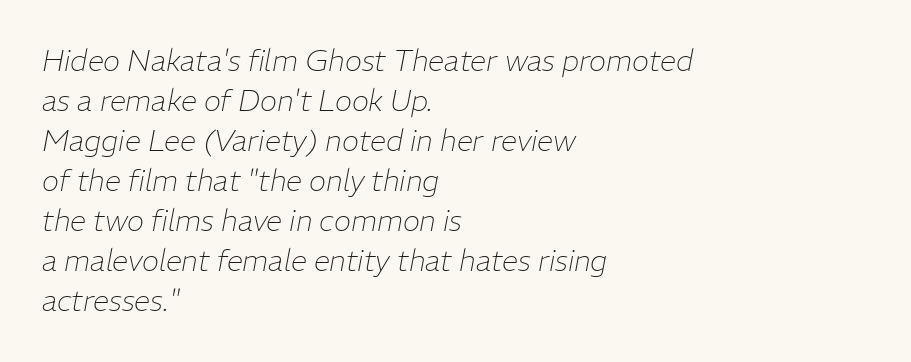
Q: Is the text bold? A: No.
Q: Is the text italic (slanted)? A: Yes, it leans right by about 11 degrees.
Q: Is the text underlined? A: No.
Q: How is the paragraph aligned? A: Left-aligned.
Q: Is the spacing between letters normal or unusually wide? A: Normal.
Q: Is the spacing between lines tight, normal or loose? A: Normal.
Q: Width (condensed, normal, or wide)? A: Normal.
Q: Stroke contrast? A: Low.
Q: x-height? A: Medium.
Q: Monospaced? A: No.
